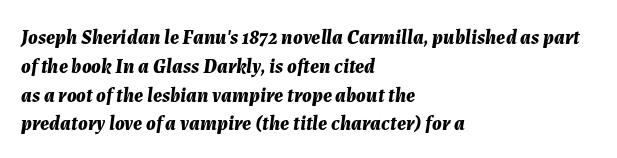
The image shows 20 px bold type, italic (leaning right); set left-aligned, normal line spacing (1.44x), normal letter spacing, not underlined.
